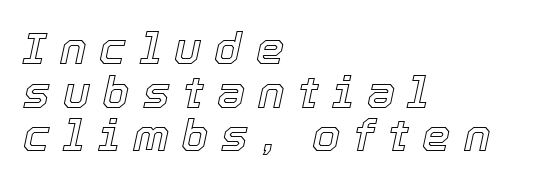
Q: Is the text italic (slanted)? A: Yes, it leans right by about 12 degrees.
Q: Is the text underlined? A: No.
Q: How is the paragraph aligned? A: Left-aligned.
Q: Is the spacing between letters normal or unusually wide? A: Unusually wide.
Q: Is the spacing between lines tight, normal or loose? A: Tight.
Q: Width (condensed, normal, or wide)? A: Normal.
Q: x-height? A: Medium.
Q: Monospaced? A: No.
